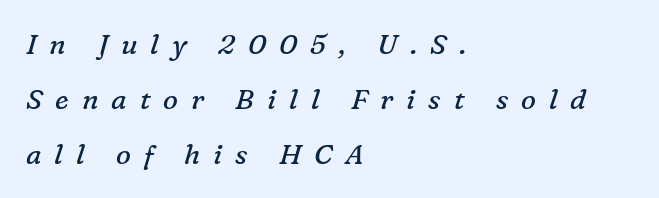
These lines are set flush left with a ragged right edge. Each word looks stretched out because of the extra space between its letters. Honestly, the rows look like they've been pulled way apart. Proportional: the letters do not fall into vertical columns. What kind of face is this? One with serifs. An italicized treatment has been applied to the whole sample.
